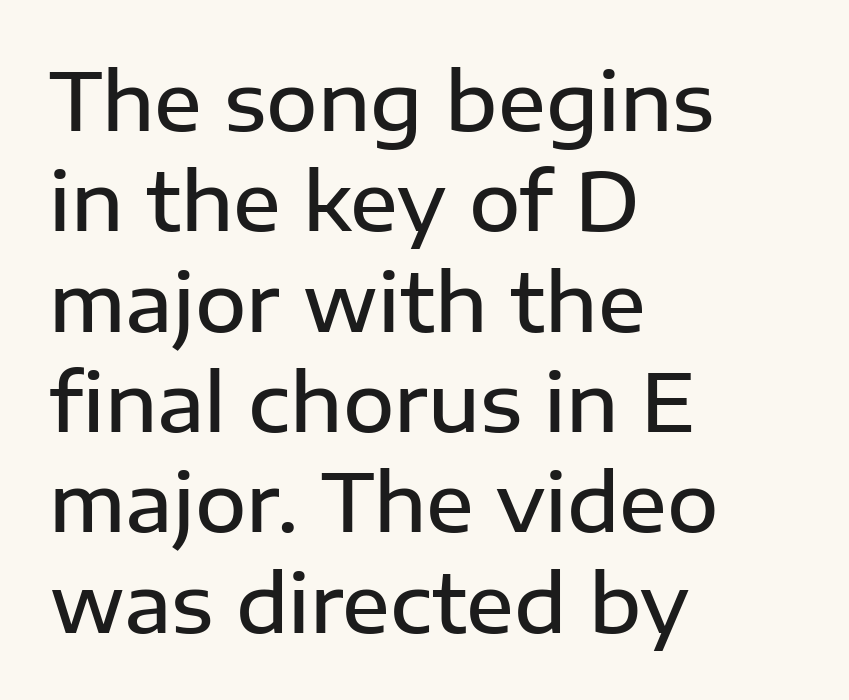
{"serif": "no", "italic": "no", "bold": "semi", "weight": "semibold", "width": "normal", "stroke_contrast": "low", "x_height": "medium", "monospaced": "no", "underline": "no", "align": "left", "line_spacing": "normal", "line_spacing_ratio": 1.27, "letter_spacing": "normal", "letter_spacing_em": 0.0, "glyph_px": 79}
